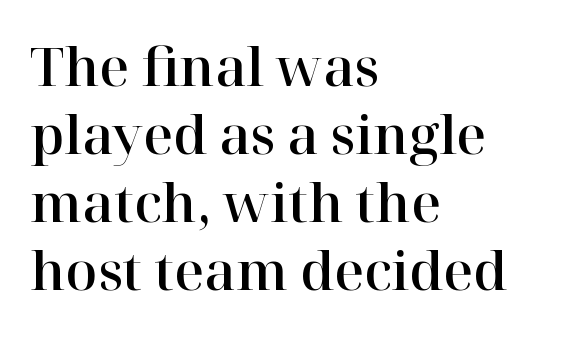
Stroke terminals: seriffed. Type without underlining. Unlike italic type, these characters show no tilt at all. The setting favours the left margin, as ordinary paragraphs usually do. Caption: standard tracking, unaltered.
